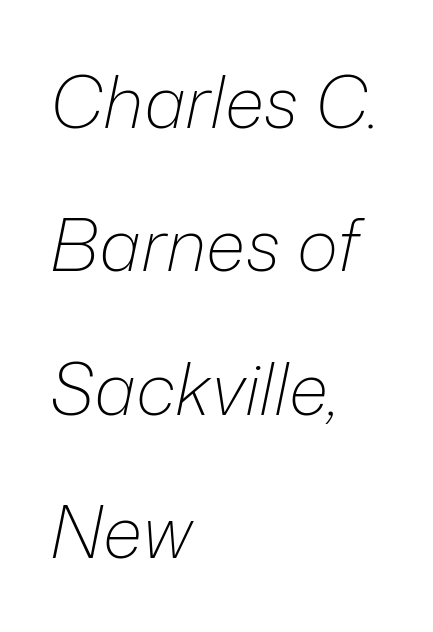
{"italic": "yes", "lean": "right", "slant_degrees": 12, "bold": "no", "weight": "light", "width": "normal", "stroke_contrast": "low", "x_height": "medium", "monospaced": "no", "underline": "no", "align": "left", "line_spacing": "loose", "line_spacing_ratio": 2.02, "letter_spacing": "normal", "letter_spacing_em": 0.0, "glyph_px": 71}
